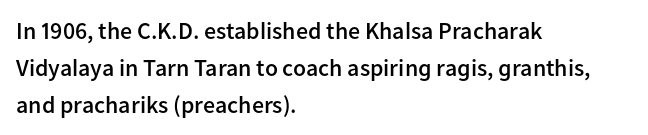
{"italic": "no", "bold": "semi", "underline": "no", "align": "left", "line_spacing": "normal", "line_spacing_ratio": 1.54, "letter_spacing": "normal", "letter_spacing_em": 0.0, "glyph_px": 24}
